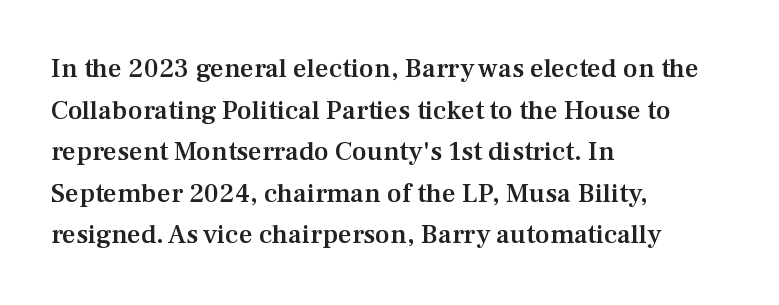
Q: Is the text bold? A: Semi-bold.
Q: Is the text italic (slanted)? A: No, it is upright.
Q: Is the text underlined? A: No.
Q: How is the paragraph aligned? A: Left-aligned.
Q: Is the spacing between letters normal or unusually wide? A: Normal.
Q: Is the spacing between lines tight, normal or loose? A: Normal.
